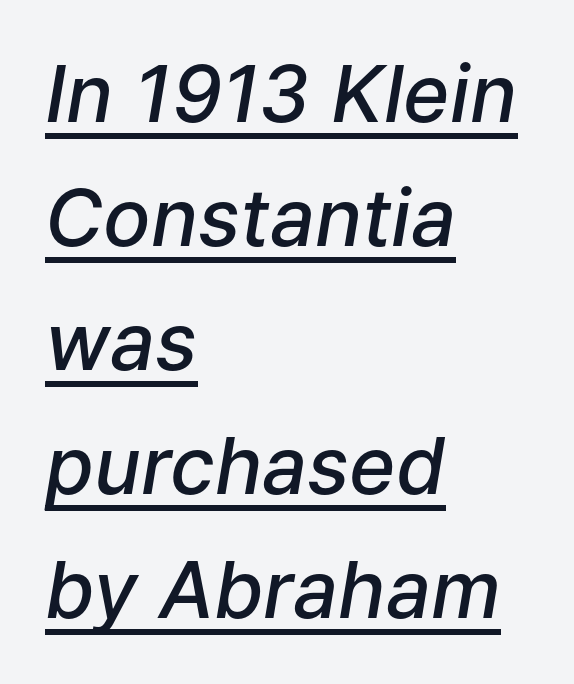
The image shows 79 px semibold type, italic (leaning right); set left-aligned, normal line spacing (1.57x), normal letter spacing, underlined; low stroke contrast and a medium x-height.
